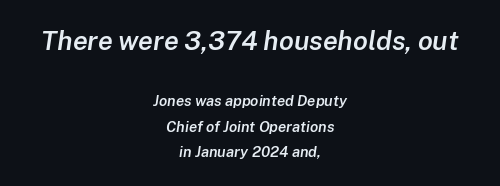
{"italic": "yes", "lean": "right", "slant_degrees": 8, "bold": "semi", "underline": "no", "align": "center", "line_spacing": "normal", "line_spacing_ratio": 1.7, "letter_spacing": "normal", "letter_spacing_em": 0.0, "larger_block": "first", "size_ratio": 1.8, "glyph_px": 27}
